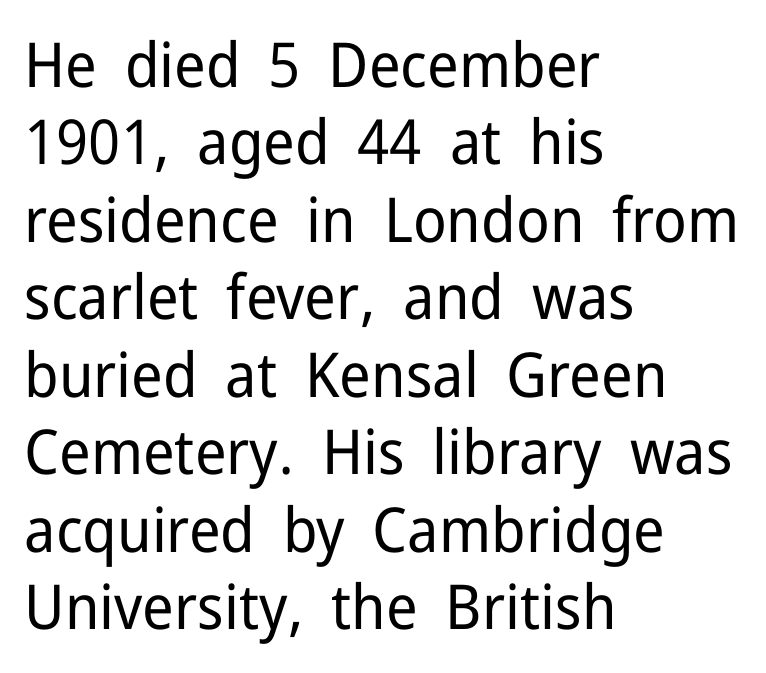
Characters remain perfectly vertical along every line. No word sits above an underline. You could not count columns in this text — the font is proportionally spaced. Unlike a traditional serif, this face leaves its strokes unadorned. Tracking here is standard; glyphs follow each other at the usual distance. These lines sit exactly where default settings would place them.
